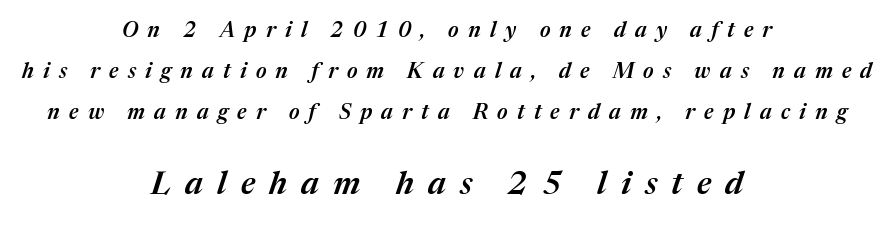
Q: Is the text bold? A: Semi-bold.
Q: Is the text italic (slanted)? A: Yes, it leans right by about 17 degrees.
Q: Is the text underlined? A: No.
Q: How is the paragraph aligned? A: Centered.
Q: Is the spacing between letters normal or unusually wide? A: Unusually wide.
Q: Is the spacing between lines tight, normal or loose? A: Loose.
Q: Which block of text is set in a larger size, the first (top) or the second (bottom)? A: The second (bottom) one.
Q: Width (condensed, normal, or wide)? A: Normal.
Q: Stroke contrast? A: Medium.
Q: x-height? A: Medium.
Q: Monospaced? A: No.
